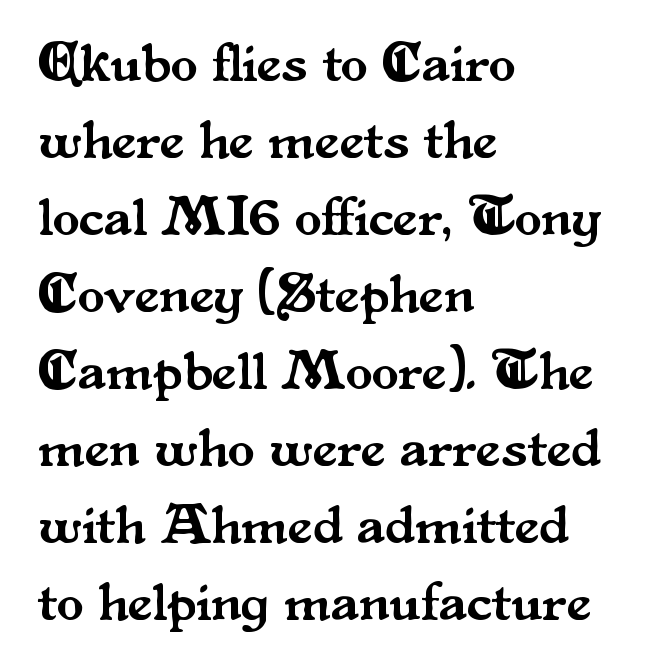
Character widths vary here, with narrow letters taking less room than wide ones. How would I describe the line gaps? Plain and ordinary. Yep, those are serifs on the letters. A clean baseline with only descenders dipping below it. These lines stack with their left ends in a neat column.
